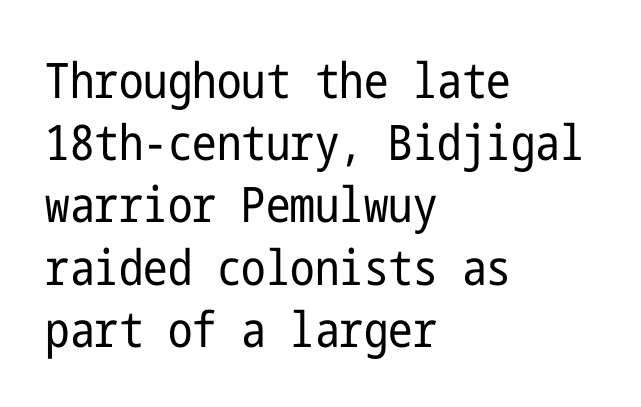
Q: Is the text bold? A: No.
Q: Is the text italic (slanted)? A: No, it is upright.
Q: Is the typeface a serif or a sans-serif typeface? A: Sans-serif.
Q: Is the text underlined? A: No.
Q: How is the paragraph aligned? A: Left-aligned.
Q: Is the spacing between letters normal or unusually wide? A: Normal.
Q: Is the spacing between lines tight, normal or loose? A: Normal.
Q: Width (condensed, normal, or wide)? A: Condensed.
Q: Stroke contrast? A: Low.
Q: x-height? A: Medium.
